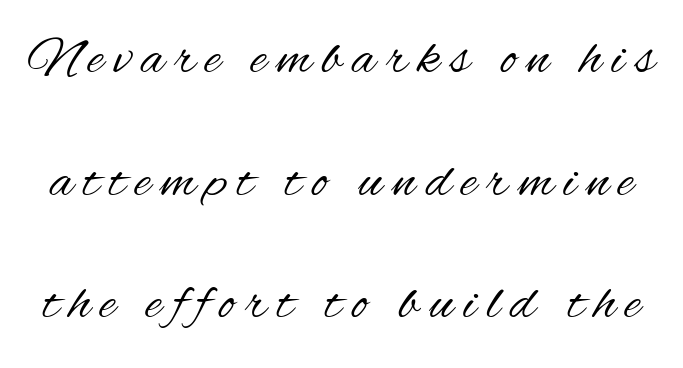
{"serif": "no", "bold": "no", "weight": "regular", "width": "condensed", "stroke_contrast": "medium", "x_height": "small", "monospaced": "no", "underline": "no", "line_spacing": "loose", "line_spacing_ratio": 2.23, "glyph_px": 55}
